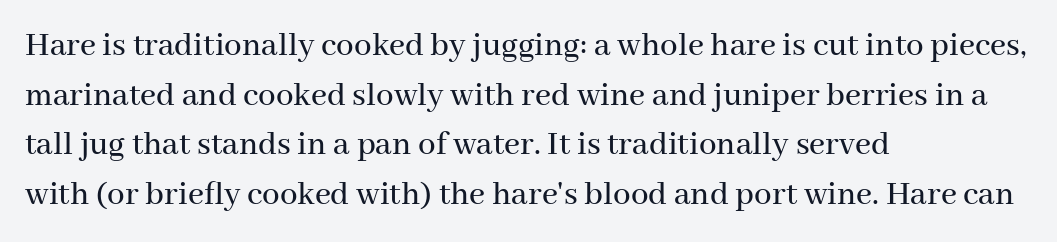
{"serif": "yes", "italic": "no", "width": "normal", "stroke_contrast": "medium", "x_height": "medium", "monospaced": "no", "underline": "no", "align": "left", "line_spacing": "normal", "line_spacing_ratio": 1.42, "letter_spacing": "normal", "letter_spacing_em": 0.0, "glyph_px": 35}
